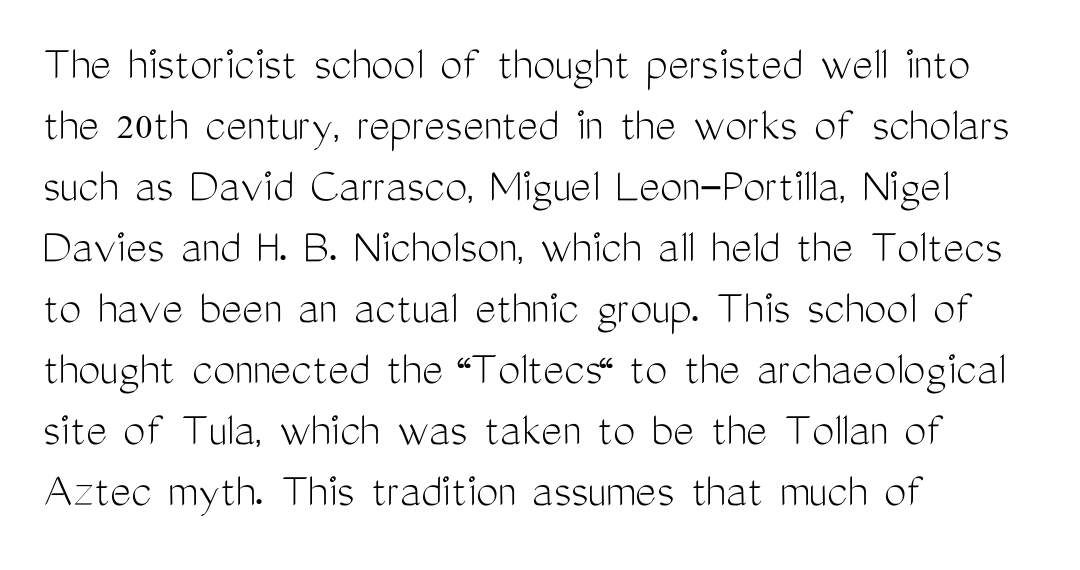
The space directly below the letters is spotless. The axis of the letterforms is exactly vertical. This sample uses a sans-serif face. Left-aligned paragraph, ragged on the right.
